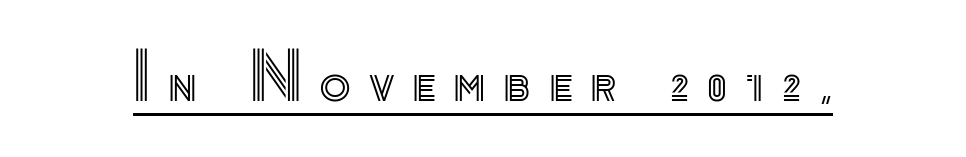
Q: Is the text italic (slanted)? A: No, it is upright.
Q: Is the text underlined? A: Yes.
Q: Is the spacing between letters normal or unusually wide? A: Unusually wide.
Q: Width (condensed, normal, or wide)? A: Normal.
Q: x-height? A: Small.
Q: Monospaced? A: No.
